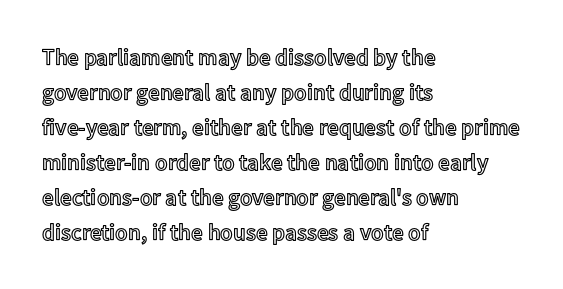
The image shows 23 px text type, upright; set left-aligned, normal line spacing (1.52x), normal letter spacing, not underlined.
